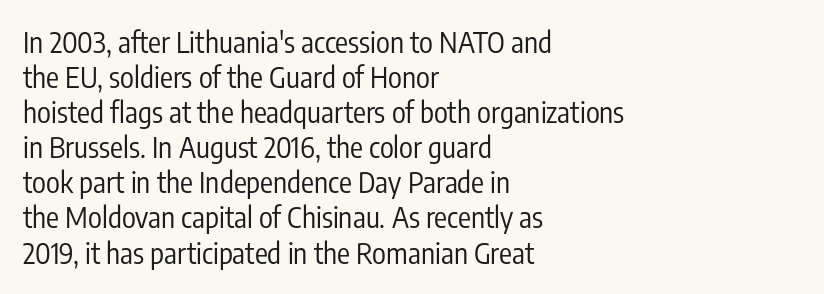
The image shows 29 px regular-weight, condensed sans-serif type, upright; set left-aligned, line spacing 1.21x, normal letter spacing, not underlined; low stroke contrast and a medium x-height.
